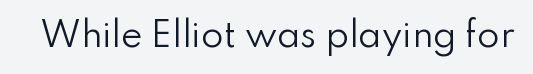
{"serif": "no", "italic": "no", "bold": "no", "weight": "regular", "width": "normal", "stroke_contrast": "low", "x_height": "small", "monospaced": "no", "underline": "no", "letter_spacing": "normal", "letter_spacing_em": 0.0, "glyph_px": 33}
